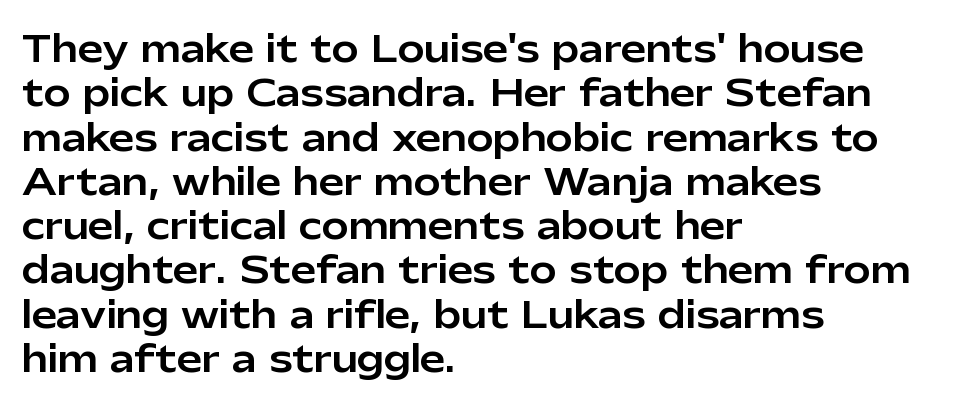
{"serif": "no", "italic": "no", "width": "normal", "stroke_contrast": "low", "x_height": "medium", "monospaced": "no", "underline": "no", "align": "left", "line_spacing_ratio": 1.23, "letter_spacing": "normal", "letter_spacing_em": 0.0, "glyph_px": 36}
